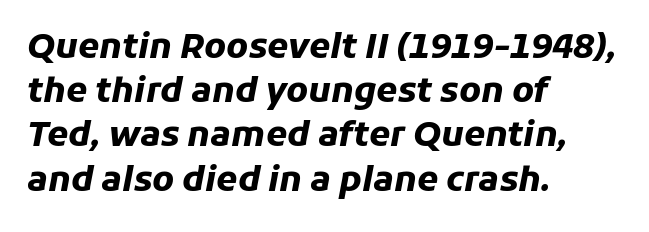
The image shows 34 px heavy type, italic (leaning right); set left-aligned, normal line spacing (1.3x), normal letter spacing, not underlined; low stroke contrast and a medium x-height.
